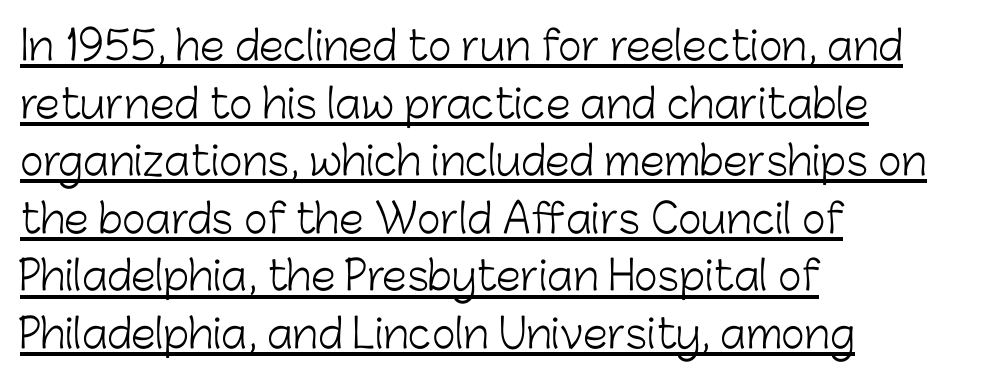
Q: Is the text bold? A: No.
Q: Is the text italic (slanted)? A: No, it is upright.
Q: Is the typeface a serif or a sans-serif typeface? A: Sans-serif.
Q: Is the text underlined? A: Yes.
Q: How is the paragraph aligned? A: Left-aligned.
Q: Is the spacing between letters normal or unusually wide? A: Normal.
Q: Is the spacing between lines tight, normal or loose? A: Normal.
Q: Width (condensed, normal, or wide)? A: Normal.
Q: Stroke contrast? A: Low.
Q: x-height? A: Medium.
Q: Monospaced? A: No.
